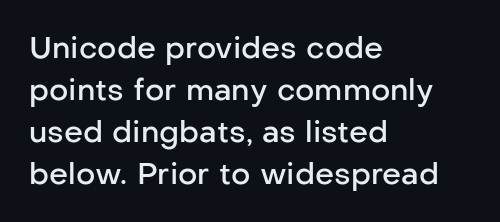
Q: Is the text bold? A: Semi-bold.
Q: Is the text italic (slanted)? A: No, it is upright.
Q: Is the typeface a serif or a sans-serif typeface? A: Sans-serif.
Q: Is the text underlined? A: No.
Q: How is the paragraph aligned? A: Left-aligned.
Q: Is the spacing between letters normal or unusually wide? A: Normal.
Q: Is the spacing between lines tight, normal or loose? A: Normal.
Q: Width (condensed, normal, or wide)? A: Normal.
Q: Stroke contrast? A: Low.
Q: x-height? A: Medium.
Q: Monospaced? A: No.
